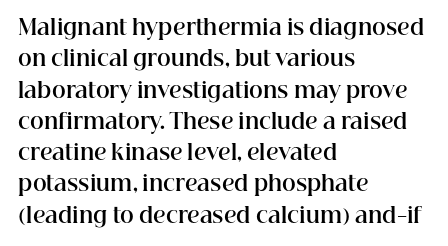
The image shows 21 px bold type, upright; set left-aligned, normal line spacing (1.49x), normal letter spacing, not underlined.
